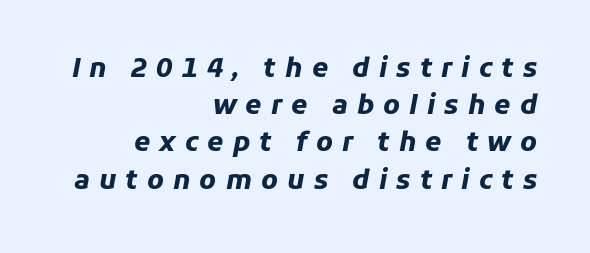
These lines stack with their right ends in a neat column. Whoever set this chose a conventional vertical rhythm. Between one letter and the next there's a generous, obvious gap. Words float on clear page, feet unadorned.
